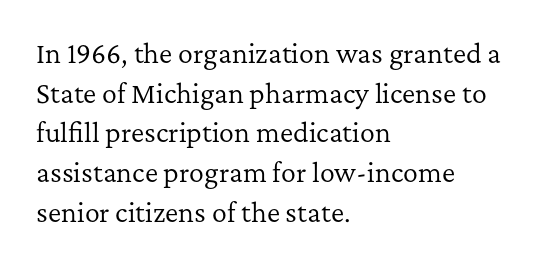
The image shows 25 px text type, upright; set left-aligned, normal line spacing (1.59x), normal letter spacing, not underlined.
